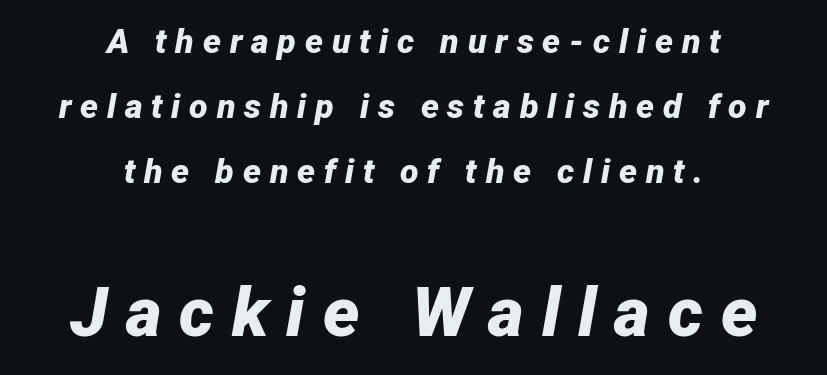
The image shows 69 px bold type, italic (leaning right); set centered, loose line spacing (1.91x), unusually wide letter spacing (+0.26 em), not underlined; the second (bottom) block is 2.03x larger; low stroke contrast and a medium x-height.
